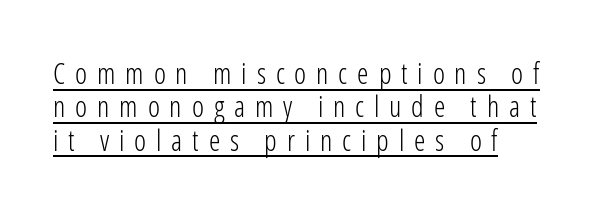
{"serif": "no", "italic": "no", "bold": "no", "weight": "light", "width": "condensed", "stroke_contrast": "low", "x_height": "medium", "monospaced": "no", "underline": "yes", "align": "left", "line_spacing": "tight", "line_spacing_ratio": 1.15, "letter_spacing": "wide", "letter_spacing_em": 0.34, "glyph_px": 29}
